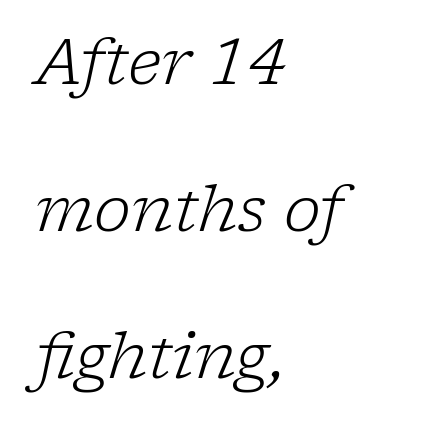
Q: Is the text bold? A: No.
Q: Is the text italic (slanted)? A: Yes, it leans right by about 17 degrees.
Q: Is the typeface a serif or a sans-serif typeface? A: Serif.
Q: Is the text underlined? A: No.
Q: How is the paragraph aligned? A: Left-aligned.
Q: Is the spacing between letters normal or unusually wide? A: Normal.
Q: Is the spacing between lines tight, normal or loose? A: Loose.
Q: Width (condensed, normal, or wide)? A: Normal.
Q: Stroke contrast? A: Low.
Q: x-height? A: Medium.
Q: Monospaced? A: No.
